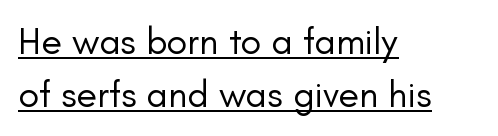
The image shows 38 px regular-weight sans-serif type, upright; set left-aligned, normal line spacing (1.4x), normal letter spacing, underlined; low stroke contrast and a small x-height.
